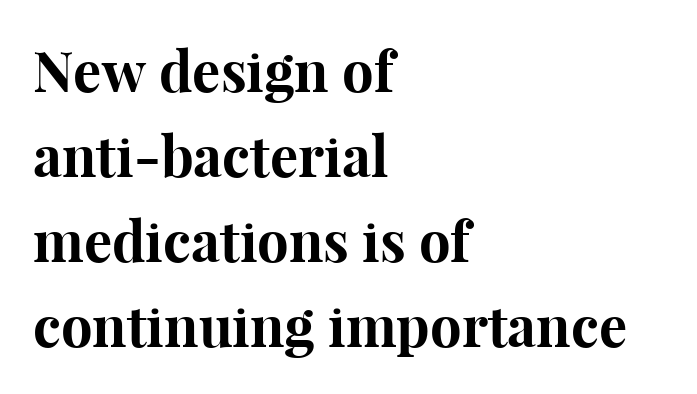
The image shows 56 px bold serif type, upright; set left-aligned, normal line spacing (1.52x), normal letter spacing, not underlined; high stroke contrast and a medium x-height.
